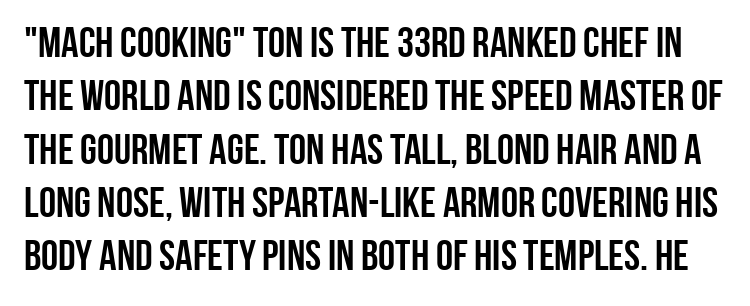
The image shows 43 px semibold, condensed sans-serif type, upright; set line spacing 1.24x, normal letter spacing, not underlined; low stroke contrast and a large x-height.
